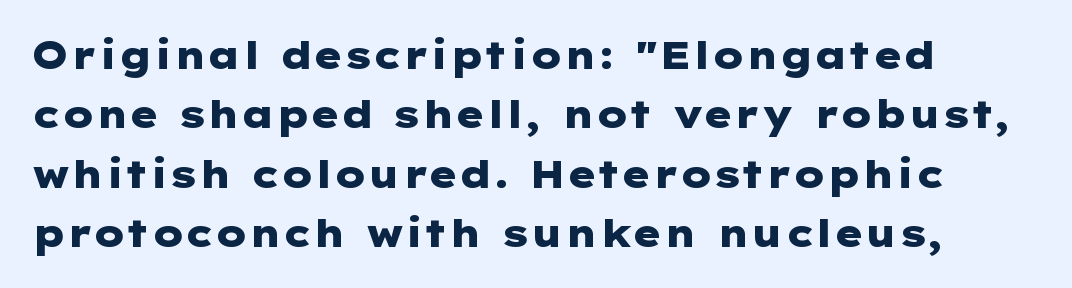
{"serif": "no", "italic": "no", "bold": "yes", "weight": "heavy", "width": "wide", "stroke_contrast": "low", "x_height": "medium", "underline": "no", "align": "left", "line_spacing": "normal", "line_spacing_ratio": 1.56, "letter_spacing": "normal", "letter_spacing_em": 0.0, "glyph_px": 38}
